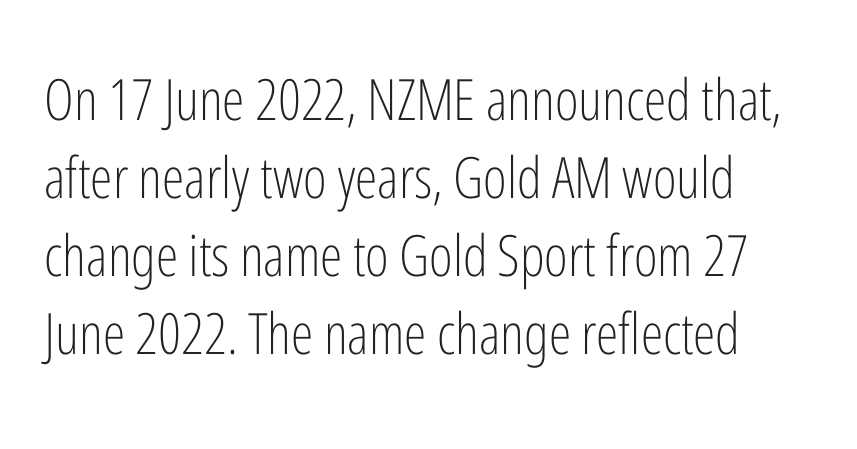
The image shows 57 px light, condensed sans-serif type, upright; set left-aligned, normal line spacing (1.37x), normal letter spacing, not underlined; low stroke contrast and a medium x-height.
